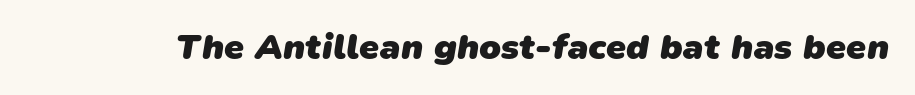
Observe the ordinary spacing: letters are neighbours, not strangers. Just letters on the line, the space beneath them empty. Students, this is bold: see how much ink each stroke carries. The typeface chosen for these lines omits serifs. Is this a fixed-width face? No — the glyphs have proportional, varying widths.
